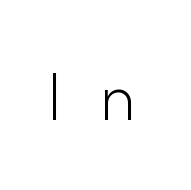
Q: Is the text bold? A: No.
Q: Is the text italic (slanted)? A: No, it is upright.
Q: Is the typeface a serif or a sans-serif typeface? A: Sans-serif.
Q: Is the text underlined? A: No.
Q: Is the spacing between letters normal or unusually wide? A: Unusually wide.
Q: Width (condensed, normal, or wide)? A: Normal.
Q: Stroke contrast? A: Low.
Q: x-height? A: Small.
Q: Monospaced? A: No.
